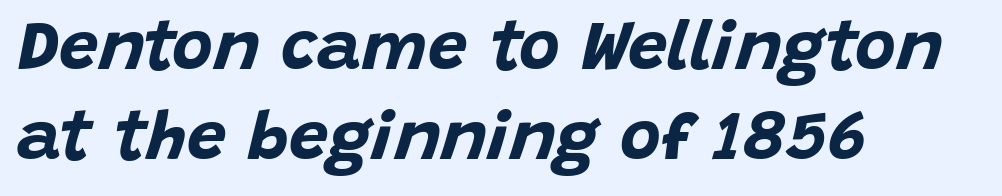
Q: Is the text bold? A: Yes.
Q: Is the text italic (slanted)? A: Yes, it leans right by about 15 degrees.
Q: Is the text underlined? A: No.
Q: How is the paragraph aligned? A: Left-aligned.
Q: Is the spacing between letters normal or unusually wide? A: Normal.
Q: Is the spacing between lines tight, normal or loose? A: Normal.
Q: Width (condensed, normal, or wide)? A: Normal.
Q: Stroke contrast? A: Low.
Q: x-height? A: Large.
Q: Monospaced? A: No.
